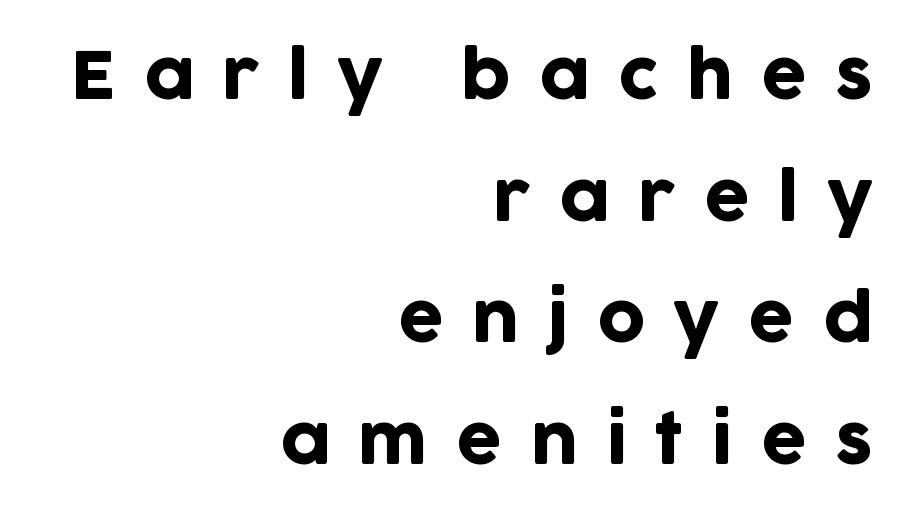
The face used here is proportionally spaced, like ordinary book or web type. The glyphs in this specimen are sans serif. This is the regular roman posture of the typeface. What stands out about the letter spacing? Its width — letters are far apart. The space beneath each line is pristine and unruled. The paragraph has a hard right edge and a soft left edge.
